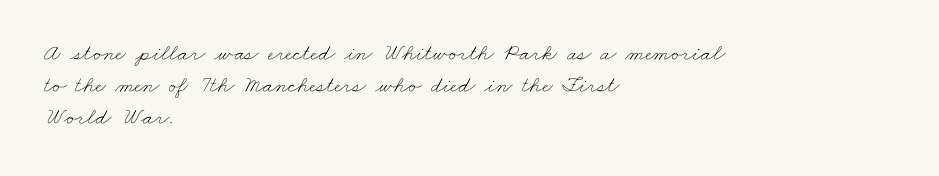
{"bold": "no", "underline": "no", "align": "left", "line_spacing": "normal", "line_spacing_ratio": 1.39, "letter_spacing": "normal", "letter_spacing_em": 0.0, "glyph_px": 23}
